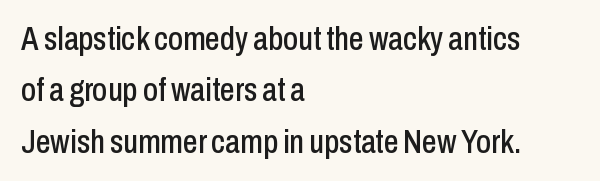
Notice how the passage keeps a crisp vertical edge on the left only. Caption: standard tracking, unaltered. These lines were composed using upright roman letters. The space directly below the letters is spotless. Typographically, this falls in the sans-serif category. Spacing verdict: proportional, widths tailored to each character.
